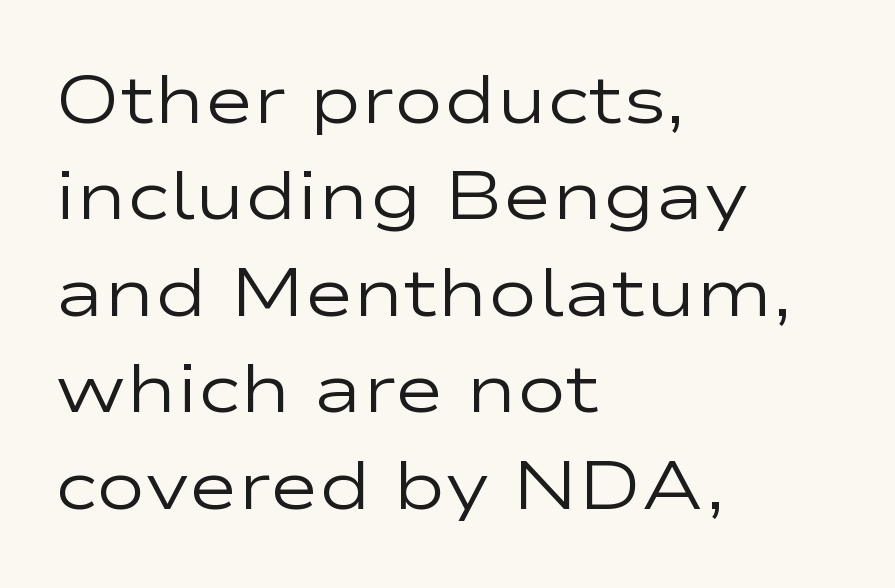
Q: Is the text bold? A: No.
Q: Is the text italic (slanted)? A: No, it is upright.
Q: Is the typeface a serif or a sans-serif typeface? A: Sans-serif.
Q: Is the text underlined? A: No.
Q: How is the paragraph aligned? A: Left-aligned.
Q: Is the spacing between letters normal or unusually wide? A: Normal.
Q: Is the spacing between lines tight, normal or loose? A: Normal.
Q: Width (condensed, normal, or wide)? A: Wide.
Q: Stroke contrast? A: Low.
Q: x-height? A: Medium.
Q: Monospaced? A: No.
